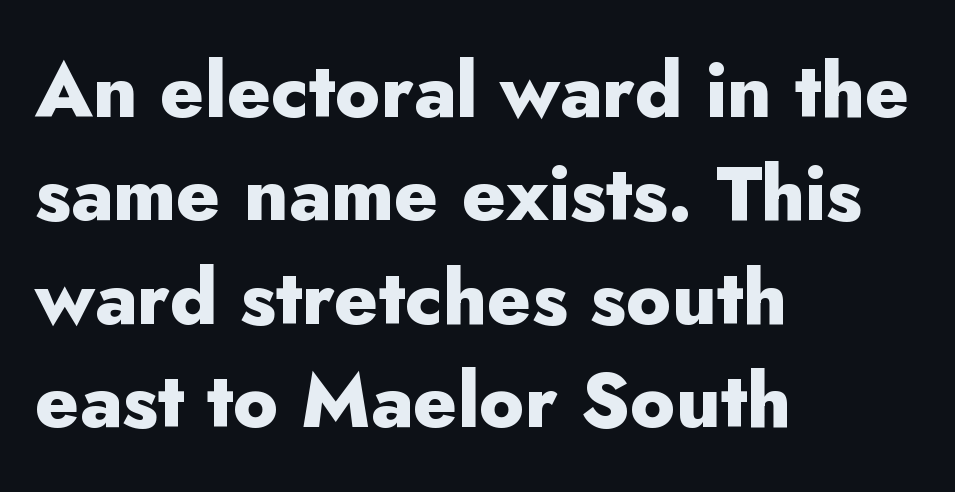
{"serif": "no", "italic": "no", "bold": "yes", "weight": "heavy", "width": "normal", "stroke_contrast": "low", "x_height": "small", "monospaced": "no", "underline": "no", "align": "left", "line_spacing": "normal", "line_spacing_ratio": 1.36, "letter_spacing": "normal", "letter_spacing_em": 0.0, "glyph_px": 76}
